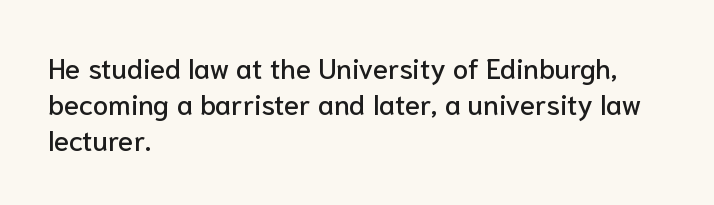
Nobody drew a line under any word here. Think of a printed novel: that variable character pitch is what you see here. Each line starts at the same left margin while the right side varies. What's the leading like? Ordinary, nothing unusual.
